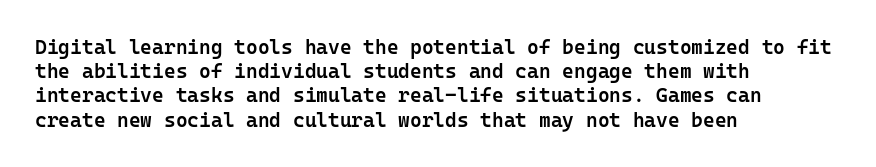
The image shows 20 px text type, upright; set left-aligned, line spacing 1.21x, normal letter spacing, not underlined.
